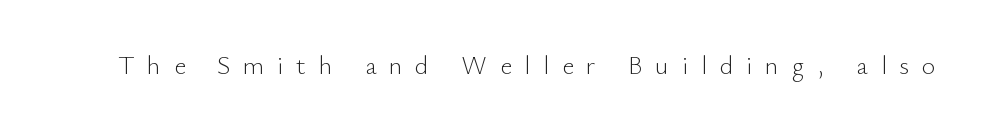
Q: Is the text bold? A: No.
Q: Is the text italic (slanted)? A: No, it is upright.
Q: Is the text underlined? A: No.
Q: Is the spacing between letters normal or unusually wide? A: Unusually wide.
